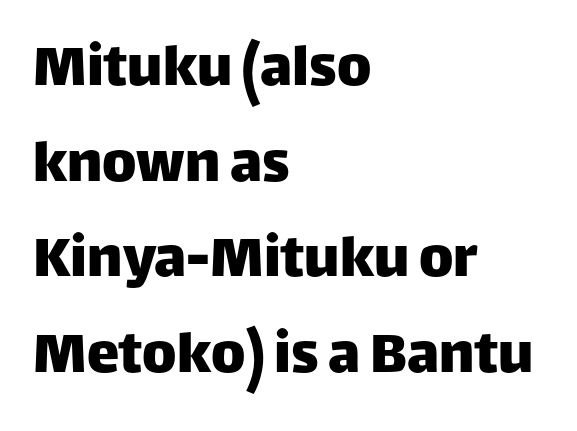
The image shows 65 px sans-serif type, upright; set left-aligned, normal line spacing (1.47x), normal letter spacing, not underlined; low stroke contrast and a large x-height.
